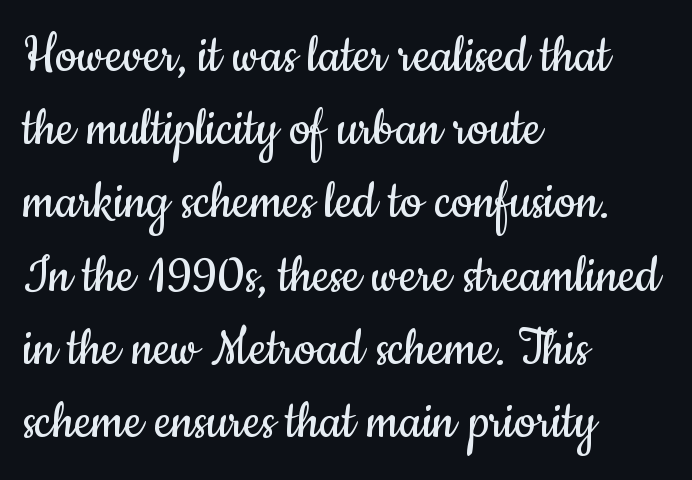
{"serif": "no", "bold": "no", "weight": "regular", "width": "condensed", "stroke_contrast": "low", "x_height": "small", "monospaced": "no", "underline": "no", "align": "left", "line_spacing_ratio": 1.22, "letter_spacing": "normal", "letter_spacing_em": 0.0, "glyph_px": 60}
